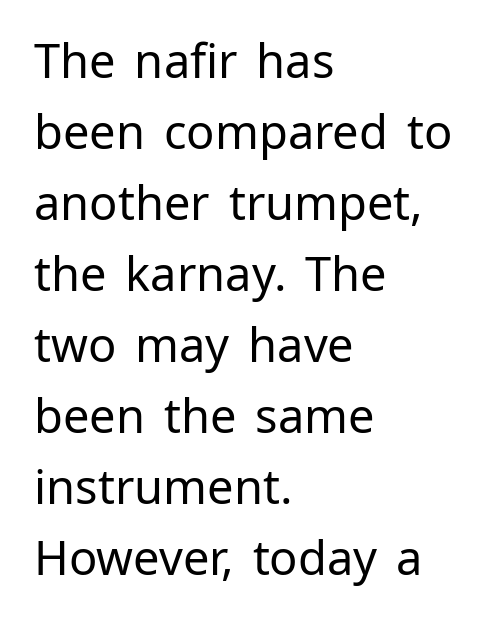
Words appear dense and cohesive because spacing is normal. Does the copy run flush right? No — it runs flush left. You can tell it's not italic because the verticals are truly vertical. These lines are rendered in a variable-pitch font. Observe the absence of serifs on each vertical stroke in this sample.
